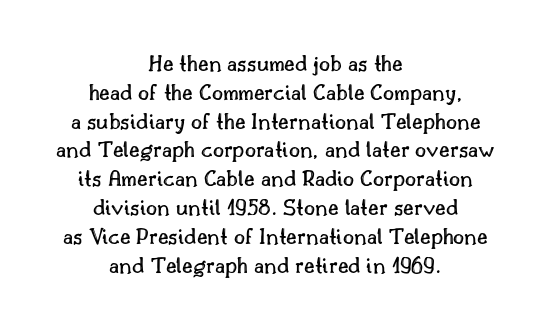
The lines in this sample share a center point and differ in where they start and stop. The space beneath each line is pristine and unruled. The letterforms sit shoulder to shoulder at normal distance. Posture: upright roman.
